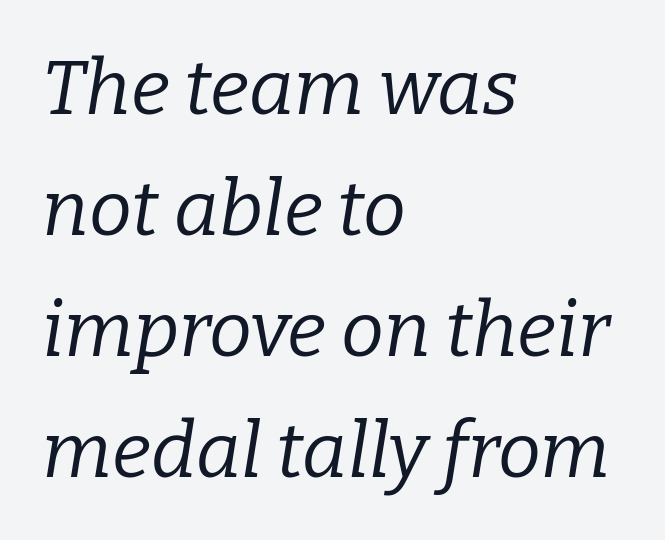
{"serif": "yes", "italic": "yes", "lean": "right", "slant_degrees": 9, "bold": "no", "weight": "regular", "width": "normal", "stroke_contrast": "low", "x_height": "medium", "monospaced": "no", "underline": "no", "align": "left", "line_spacing": "normal", "line_spacing_ratio": 1.57, "letter_spacing": "normal", "letter_spacing_em": 0.0, "glyph_px": 77}
